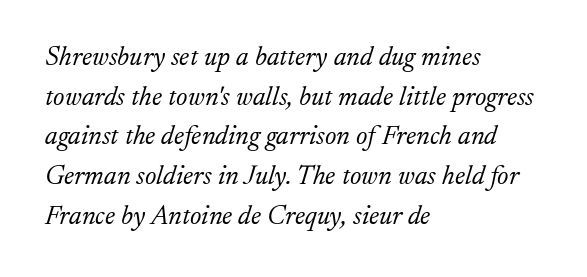
{"italic": "yes", "lean": "right", "slant_degrees": 17, "bold": "no", "underline": "no", "align": "left", "line_spacing": "normal", "line_spacing_ratio": 1.47, "letter_spacing": "normal", "letter_spacing_em": 0.0, "glyph_px": 27}
